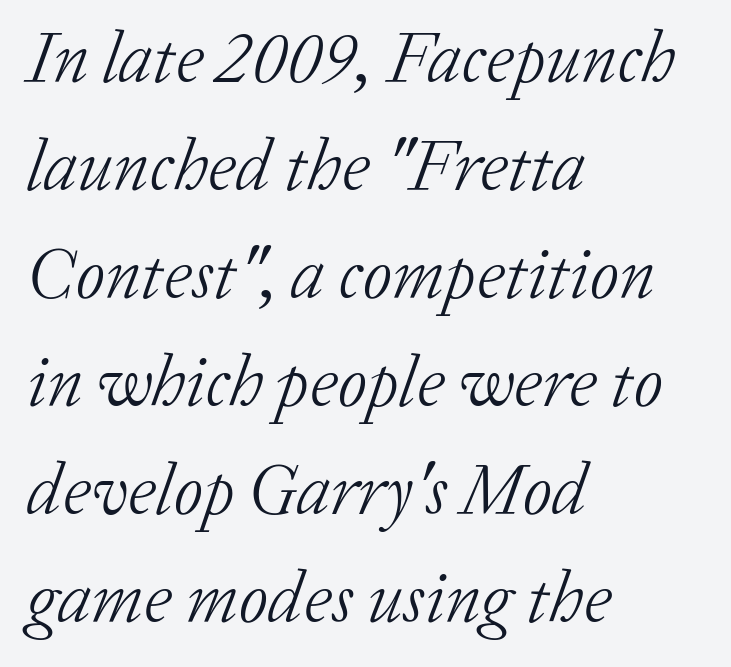
{"serif": "yes", "italic": "yes", "lean": "right", "slant_degrees": 20, "bold": "no", "weight": "light", "width": "normal", "stroke_contrast": "low", "x_height": "medium", "monospaced": "no", "underline": "no", "align": "left", "line_spacing": "normal", "line_spacing_ratio": 1.5, "letter_spacing": "normal", "letter_spacing_em": 0.0, "glyph_px": 72}
